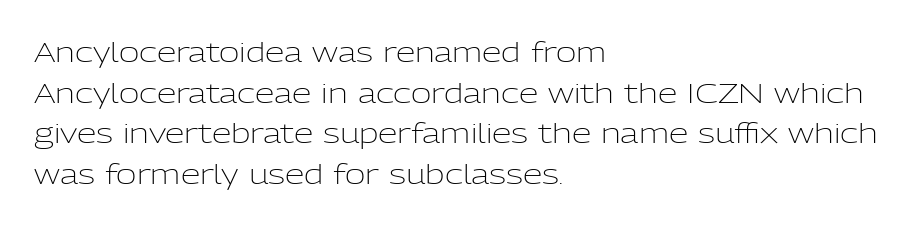
{"serif": "no", "italic": "no", "bold": "no", "weight": "light", "width": "normal", "stroke_contrast": "low", "x_height": "medium", "monospaced": "no", "underline": "no", "align": "left", "line_spacing": "normal", "line_spacing_ratio": 1.45, "letter_spacing": "normal", "letter_spacing_em": 0.0, "glyph_px": 28}
